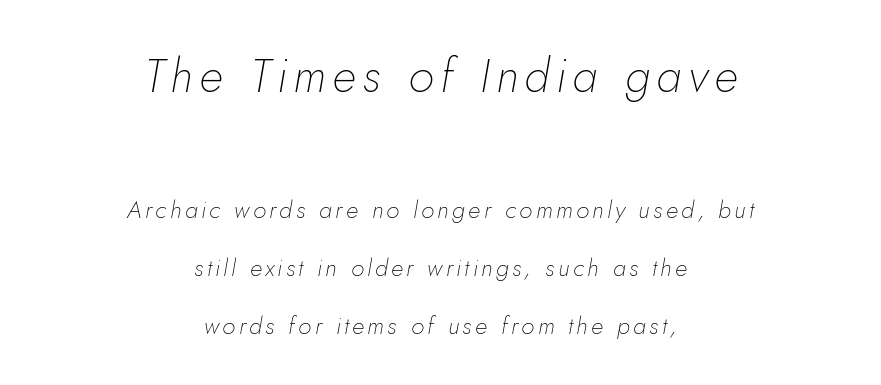
Is this a fixed-width face? No — the glyphs have proportional, varying widths. One glance says open: line gaps are wider than usual. The text block is weighted toward neither margin, spreading evenly from the middle. Nobody drew a line under any word here.
